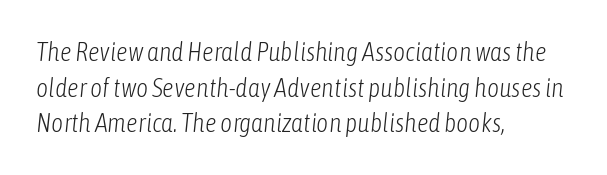
Q: Is the text bold? A: No.
Q: Is the text italic (slanted)? A: Yes, it leans right by about 6 degrees.
Q: Is the text underlined? A: No.
Q: How is the paragraph aligned? A: Left-aligned.
Q: Is the spacing between letters normal or unusually wide? A: Normal.
Q: Is the spacing between lines tight, normal or loose? A: Normal.
